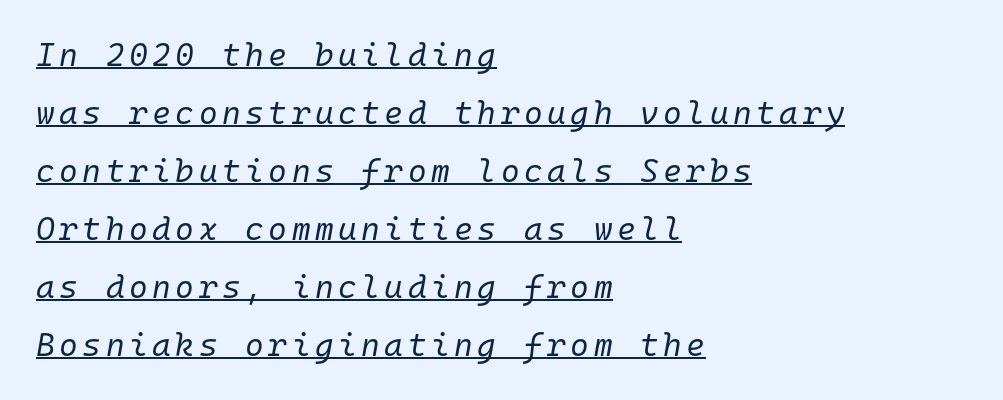
The image shows 32 px regular-weight type, italic (leaning right), monospaced; set left-aligned, line spacing 1.81x, underlined; low stroke contrast and a medium x-height.
